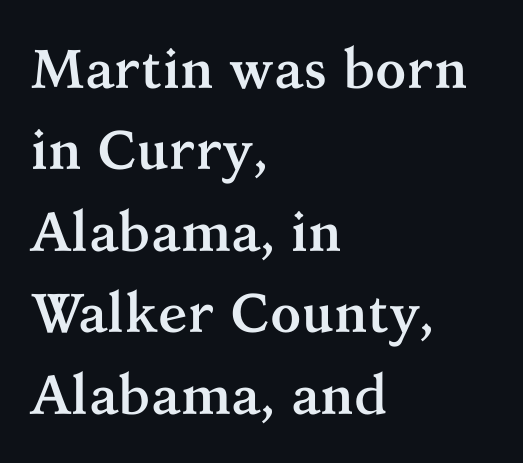
Tracking here is standard; glyphs follow each other at the usual distance. The gap between lines stays unmarked. These lines carry a lot of weight — the face is fully bold. Caption: multi-line text, flush left, ragged right.
